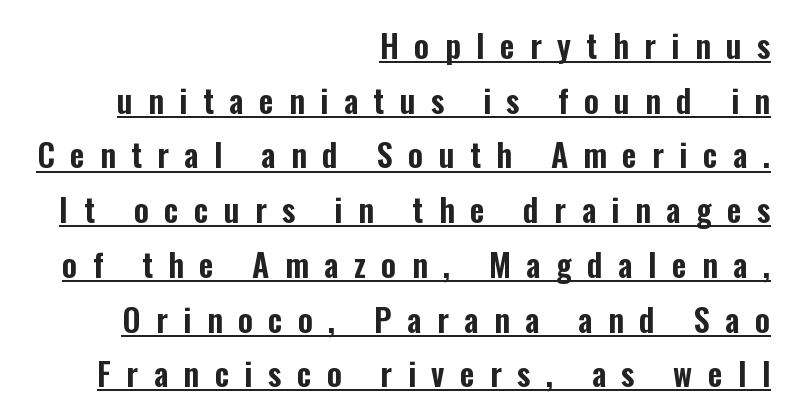
{"serif": "no", "italic": "no", "width": "condensed", "stroke_contrast": "low", "x_height": "medium", "monospaced": "no", "underline": "yes", "align": "right", "line_spacing_ratio": 1.71, "letter_spacing": "wide", "letter_spacing_em": 0.48, "glyph_px": 32}
